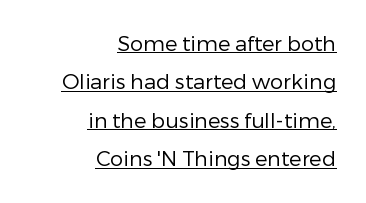
{"italic": "no", "bold": "no", "underline": "yes", "align": "right", "line_spacing_ratio": 1.83, "letter_spacing": "normal", "letter_spacing_em": 0.0, "glyph_px": 21}
